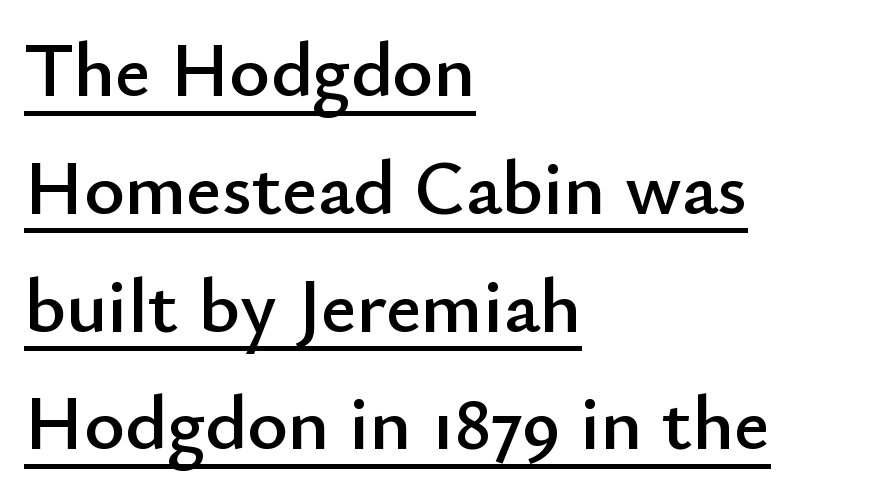
The image shows 78 px sans-serif type, upright; set left-aligned, normal line spacing (1.51x), normal letter spacing, underlined; low stroke contrast and a small x-height.
